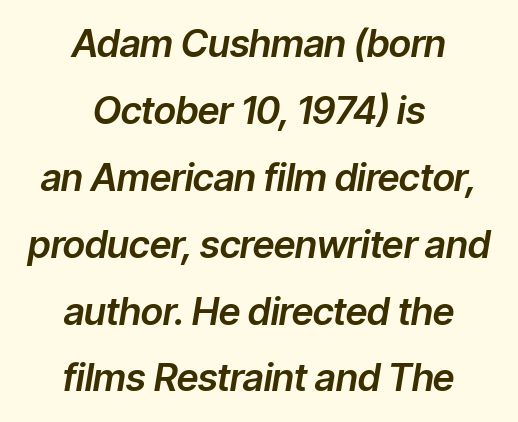
Q: Is the text italic (slanted)? A: Yes, it leans right by about 9 degrees.
Q: Is the text underlined? A: No.
Q: How is the paragraph aligned? A: Centered.
Q: Is the spacing between letters normal or unusually wide? A: Normal.
Q: Width (condensed, normal, or wide)? A: Normal.
Q: Stroke contrast? A: Low.
Q: x-height? A: Medium.
Q: Monospaced? A: No.
